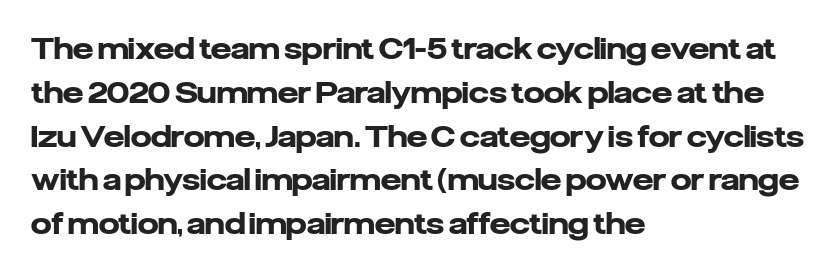
Nobody drew a line under any word here. Nothing sits at the stroke ends, so this counts as sans-serif. Typographic density is high because the face is bold. The letters advance in unequal steps, a hallmark of proportional type. The line texture is even and compact thanks to regular tracking.
